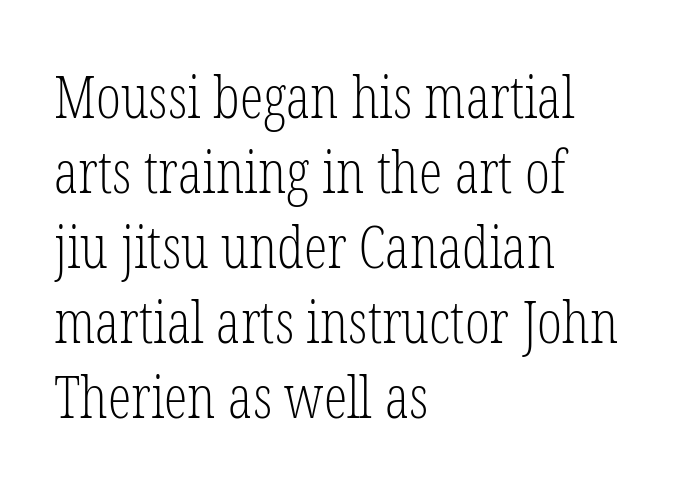
Q: Is the text bold? A: No.
Q: Is the text italic (slanted)? A: No, it is upright.
Q: Is the typeface a serif or a sans-serif typeface? A: Serif.
Q: Is the text underlined? A: No.
Q: How is the paragraph aligned? A: Left-aligned.
Q: Is the spacing between letters normal or unusually wide? A: Normal.
Q: Is the spacing between lines tight, normal or loose? A: Normal.
Q: Width (condensed, normal, or wide)? A: Condensed.
Q: Stroke contrast? A: Low.
Q: x-height? A: Medium.
Q: Monospaced? A: No.
